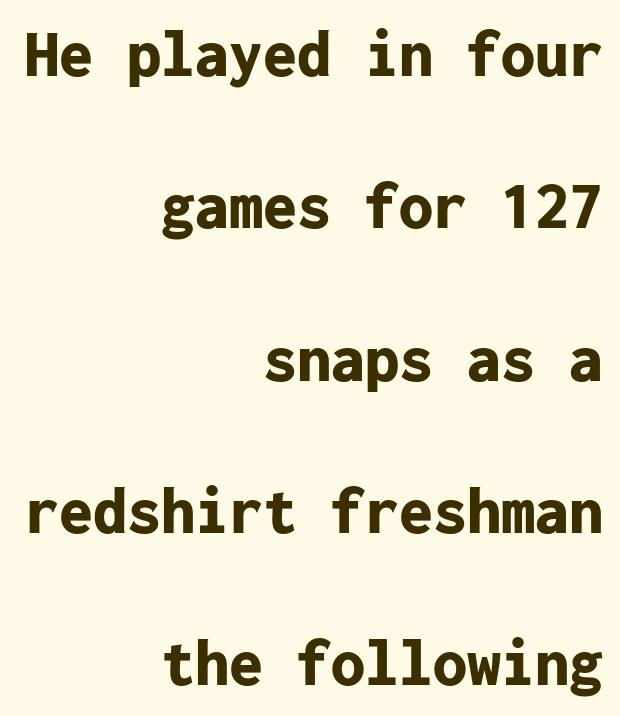
{"serif": "no", "italic": "no", "bold": "yes", "weight": "bold", "width": "normal", "stroke_contrast": "low", "x_height": "medium", "monospaced": "yes", "underline": "no", "align": "right", "line_spacing": "loose", "line_spacing_ratio": 2.24, "letter_spacing": "normal", "letter_spacing_em": 0.0, "glyph_px": 68}
